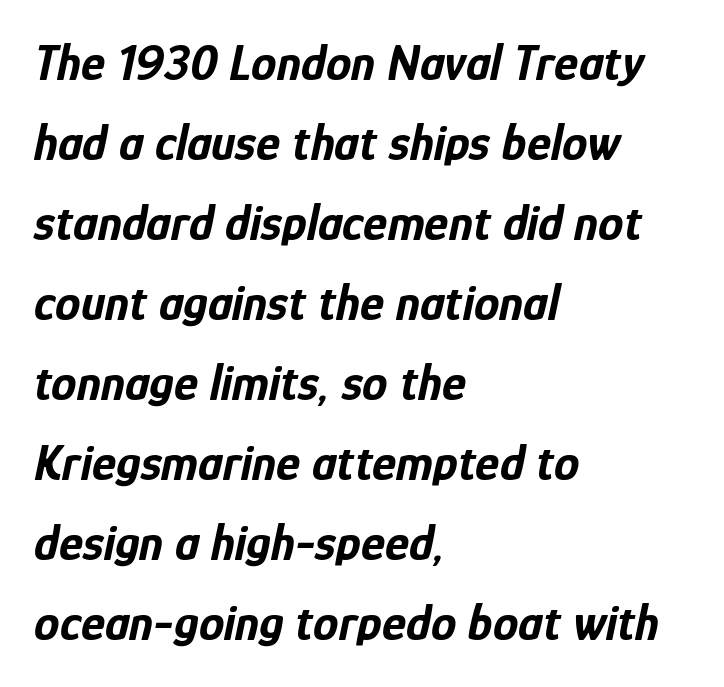
Is this a fixed-width face? No — the glyphs have proportional, varying widths. The rendering applies a slant to the glyphs. The lines sit at an ordinary, default distance from one another. Descenders are the only things crossing below the line. Each word holds together tightly as a unit, with standard inter-letter gaps. Compared with a centered layout, this one pins lines to the left instead.
